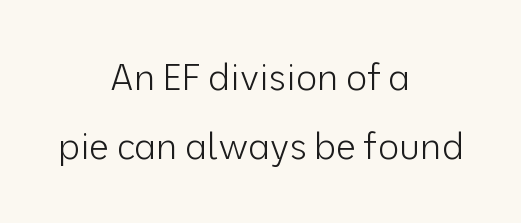
Unmarked baselines from the first word to the last. Observe the absence of serifs on each vertical stroke in this sample. The letters advance in unequal steps, a hallmark of proportional type. The letterforms sit shoulder to shoulder at normal distance. Centered paragraph, ragged on both sides.
